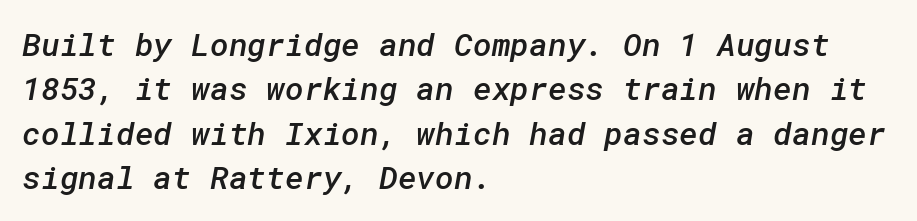
The lines are quadded left. This is sans-serif lettering, the kind often seen on screens and signage. A typesetter would call this leading conventional body-copy spacing. Look at the stroke-to-counter ratio: somewhat heavy, a semibold. Unmarked baselines from the first word to the last. Words appear dense and cohesive because spacing is normal.
